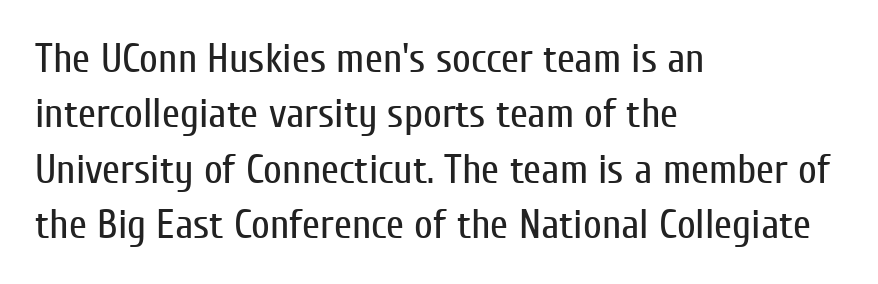
Are there feet on the stems? There aren't — it's a sans. You could call the tracking neutral — neither tight nor loose. These lines sit exactly where default settings would place them. Lines of text with bare space underneath. The text block is weighted toward the left margin, trailing off unevenly rightward.
